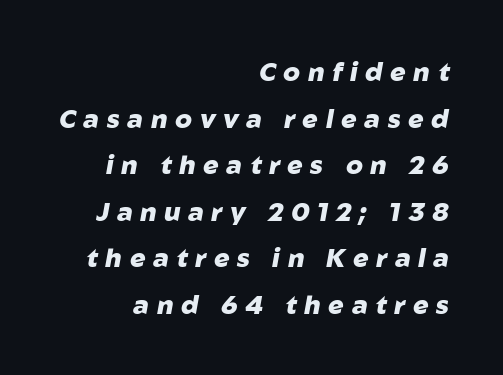
The image shows 26 px bold type, italic (leaning right); set right-aligned, line spacing 1.79x, unusually wide letter spacing (+0.29 em), not underlined.
